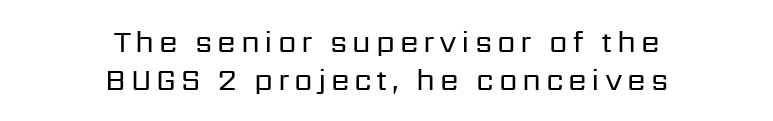
The font is comparable to plain body text, perhaps lighter. This rendering uses center alignment, leaving both contours irregular but symmetric. Normally led — the rows are evenly, conventionally spaced. The letters advance in unequal steps, a hallmark of proportional type.
